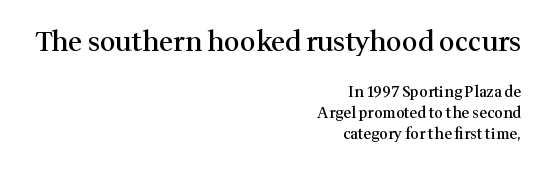
The image shows 27 px text type, upright; set right-aligned, normal line spacing (1.4x), normal letter spacing, not underlined; the first (top) block is 1.8x larger.
